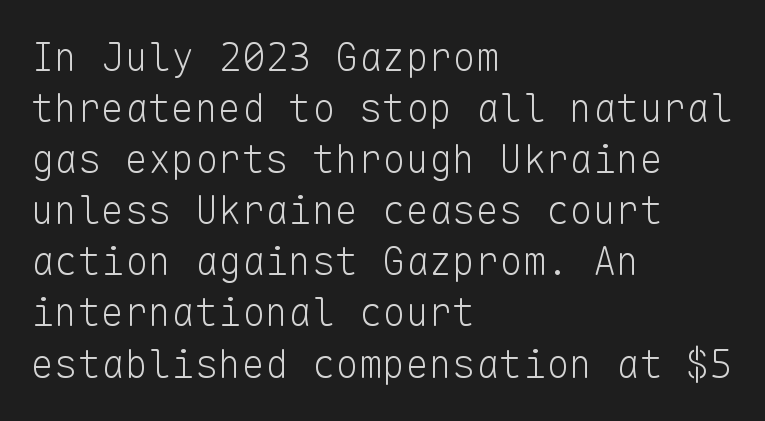
The image shows 39 px light sans-serif type, upright, monospaced; set left-aligned, normal line spacing (1.31x), normal letter spacing, not underlined; low stroke contrast and a medium x-height.
